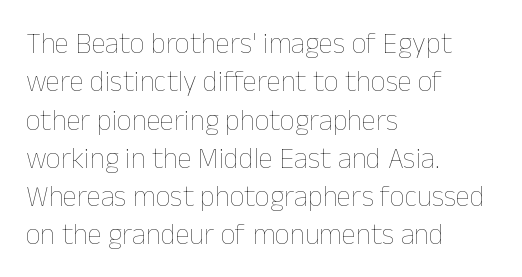
Does the leading feel generous? No, just average. The typesetter chose a ragged-right arrangement here. Anything drawn beneath the words? Only blank space. You could not count columns in this text — the font is proportionally spaced. Observe the ordinary spacing: letters are neighbours, not strangers. The specimen reads as upright at a glance.
